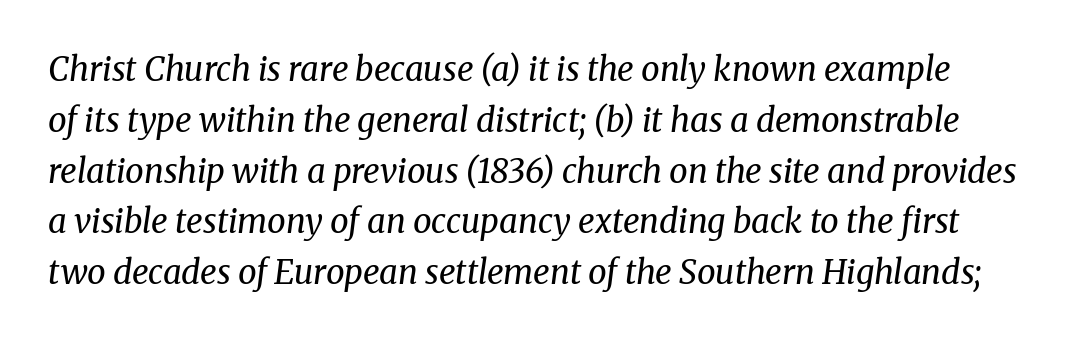
The image shows 33 px regular-weight serif type, italic (leaning right); set normal line spacing (1.54x), normal letter spacing, not underlined; medium stroke contrast and a medium x-height.
